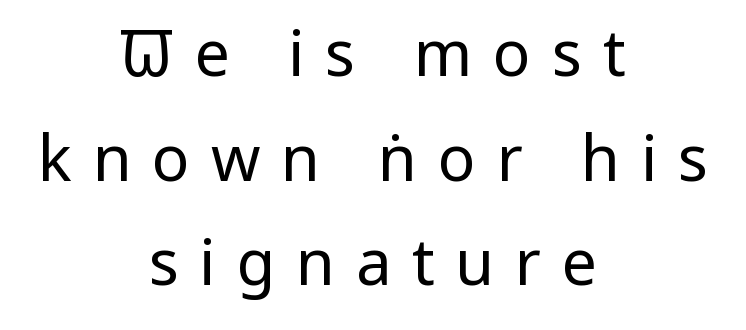
Classification — sans serif. The face used here is rendered with a markedly widened letterfit. Bold? No — there's no thickening of the strokes. What's the leading like? Ordinary, nothing unusual.
